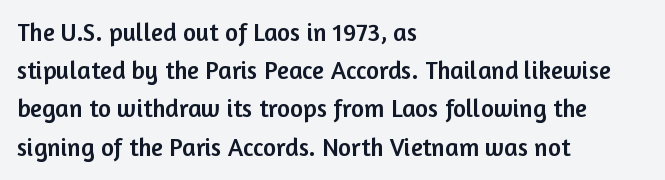
{"italic": "no", "underline": "no", "align": "left", "line_spacing": "normal", "line_spacing_ratio": 1.53, "letter_spacing": "normal", "letter_spacing_em": 0.0, "glyph_px": 25}
